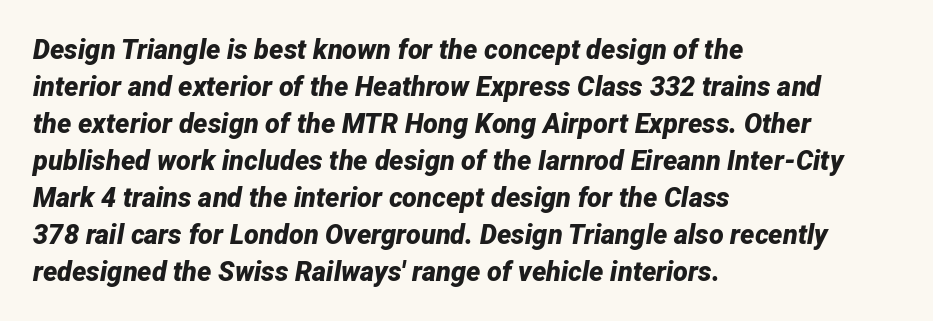
The image shows 27 px bold type, italic (leaning right); set left-aligned, normal line spacing (1.37x), normal letter spacing, not underlined.
